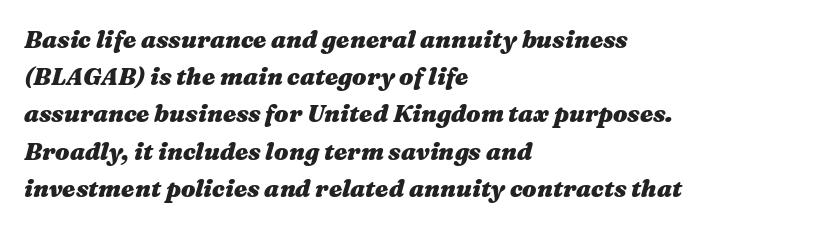
Q: Is the text bold? A: Yes.
Q: Is the text italic (slanted)? A: Yes, it leans right by about 16 degrees.
Q: Is the text underlined? A: No.
Q: How is the paragraph aligned? A: Left-aligned.
Q: Is the spacing between letters normal or unusually wide? A: Normal.
Q: Is the spacing between lines tight, normal or loose? A: Normal.
